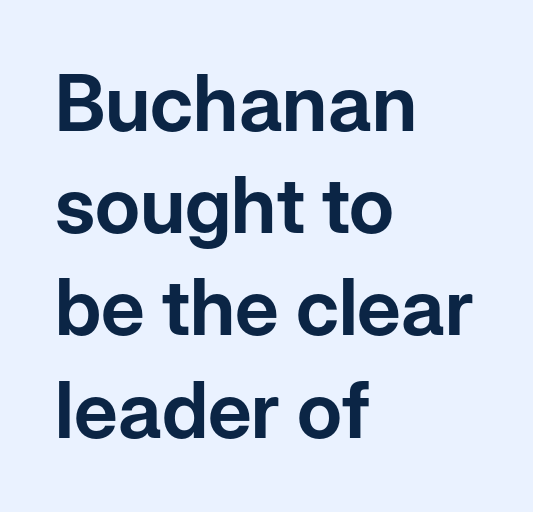
Q: Is the text italic (slanted)? A: No, it is upright.
Q: Is the typeface a serif or a sans-serif typeface? A: Sans-serif.
Q: Is the text underlined? A: No.
Q: How is the paragraph aligned? A: Left-aligned.
Q: Is the spacing between letters normal or unusually wide? A: Normal.
Q: Is the spacing between lines tight, normal or loose? A: Normal.
Q: Width (condensed, normal, or wide)? A: Normal.
Q: Stroke contrast? A: Low.
Q: x-height? A: Medium.
Q: Monospaced? A: No.
